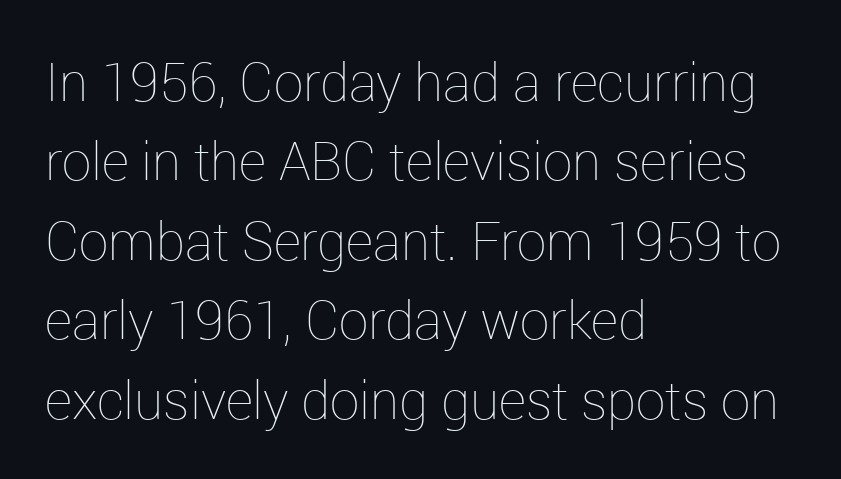
{"italic": "no", "bold": "no", "weight": "thin", "width": "normal", "stroke_contrast": "low", "x_height": "medium", "monospaced": "no", "underline": "no", "align": "left", "line_spacing": "normal", "line_spacing_ratio": 1.5, "letter_spacing": "normal", "letter_spacing_em": 0.0, "glyph_px": 53}
